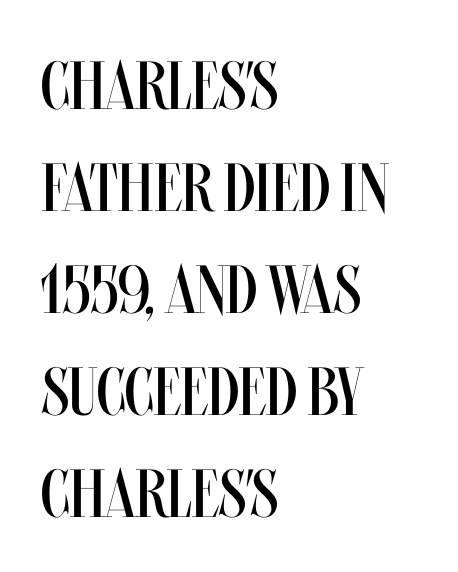
Tracking here is standard; glyphs follow each other at the usual distance. Notice how descenders clear the ascenders below comfortably — that's standard leading. Compared with a typical body face, this is equally light or lighter still. The string is rendered with underlining switched off.
